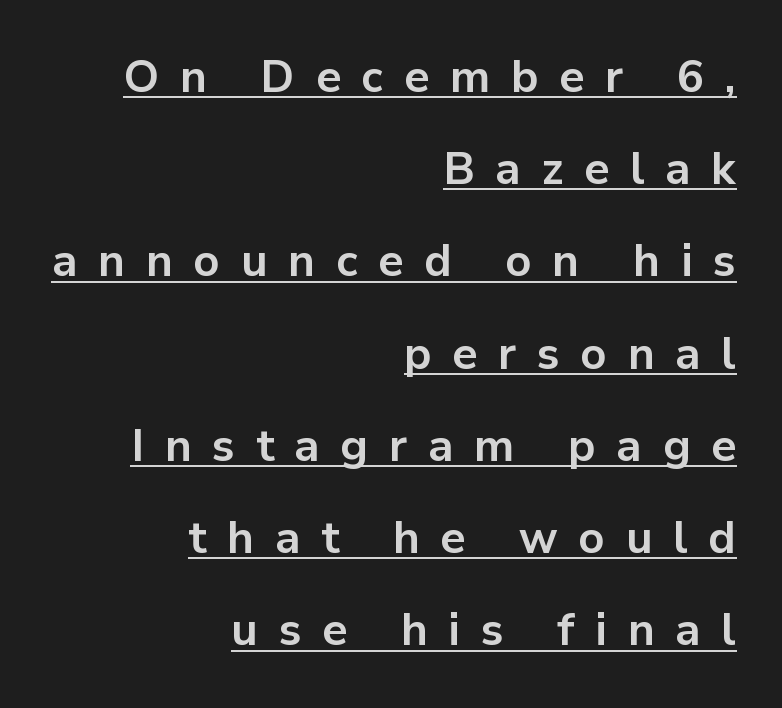
Each new line begins a long way beneath the previous one. Looks like someone drew a line under every word here. Observe the wide spacing: letters keep a clear distance from each other. Compared with a flush-left layout, this one pins lines to the opposite, right side. A typesetter would call this proportional, since set widths differ per character. The text was rendered using a sans face with plain stroke endings.
